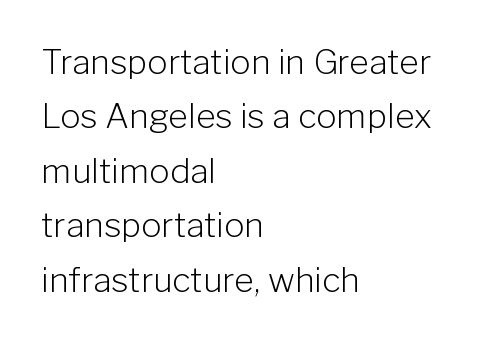
The image shows 34 px light sans-serif type, upright; set left-aligned, normal line spacing (1.6x), normal letter spacing, not underlined; low stroke contrast and a medium x-height.
